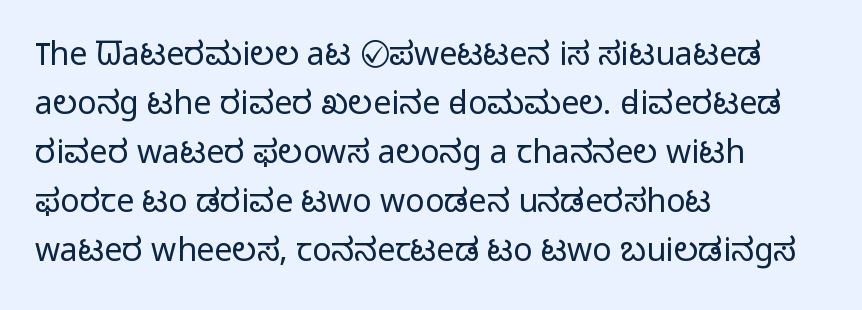
The image shows 32 px light sans-serif type, upright; set left-aligned, normal line spacing (1.53x), normal letter spacing, not underlined; low stroke contrast and a medium x-height.
